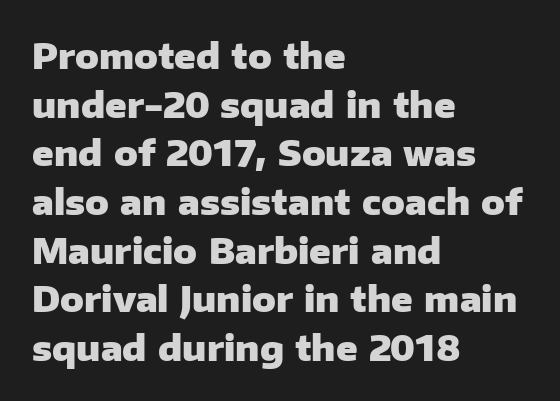
The image shows 35 px heavy sans-serif type, upright; set left-aligned, normal line spacing (1.39x), normal letter spacing, not underlined; low stroke contrast and a medium x-height.
